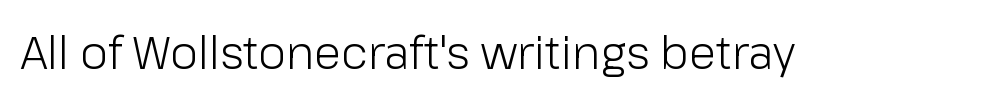
Q: Is the text bold? A: No.
Q: Is the text italic (slanted)? A: No, it is upright.
Q: Is the typeface a serif or a sans-serif typeface? A: Sans-serif.
Q: Is the text underlined? A: No.
Q: Is the spacing between letters normal or unusually wide? A: Normal.
Q: Width (condensed, normal, or wide)? A: Normal.
Q: Stroke contrast? A: Low.
Q: x-height? A: Medium.
Q: Monospaced? A: No.
